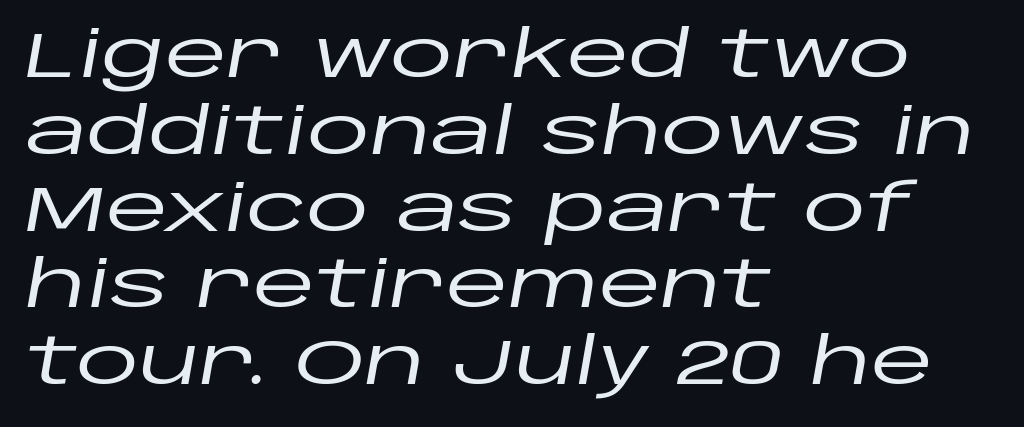
The face used here is proportionally spaced, like ordinary book or web type. Caption: multi-line text, flush left, ragged right. Descenders hang freely into open space. Designer's note — italics engaged. The line texture is even and compact thanks to regular tracking.
